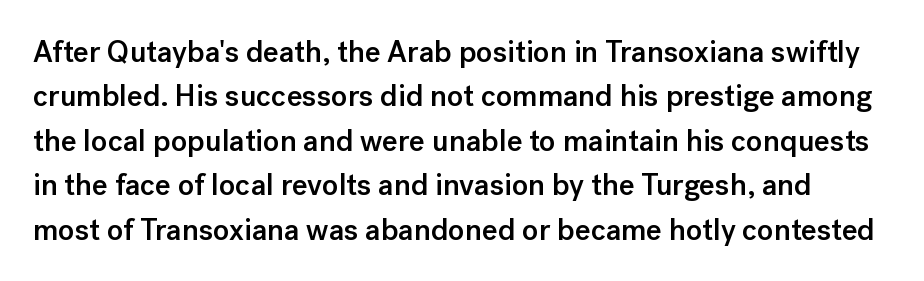
The image shows 30 px semibold sans-serif type, upright; set normal line spacing (1.48x), normal letter spacing, not underlined; low stroke contrast and a medium x-height.
